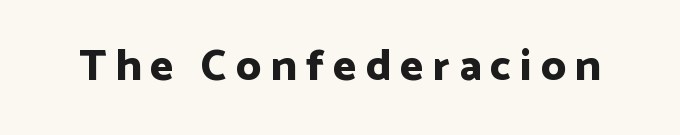
Q: Is the text bold? A: Yes.
Q: Is the text italic (slanted)? A: No, it is upright.
Q: Is the typeface a serif or a sans-serif typeface? A: Sans-serif.
Q: Is the text underlined? A: No.
Q: Is the spacing between letters normal or unusually wide? A: Unusually wide.
Q: Width (condensed, normal, or wide)? A: Normal.
Q: Stroke contrast? A: Low.
Q: x-height? A: Medium.
Q: Monospaced? A: No.
